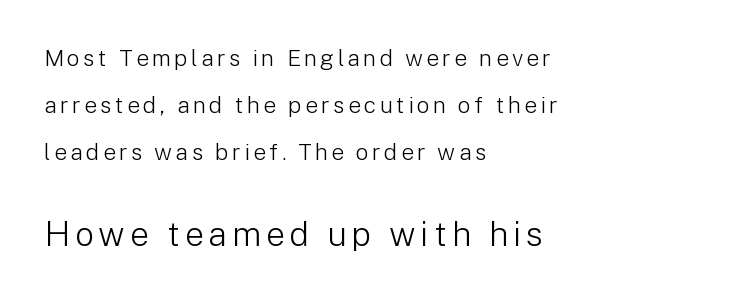
The image shows 34 px light sans-serif type, upright; set left-aligned, loose line spacing (2.05x), not underlined; the second (bottom) block is 1.48x larger; low stroke contrast and a medium x-height.
